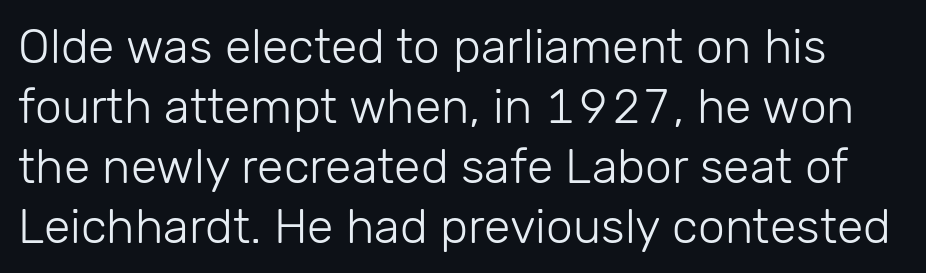
The image shows 48 px light sans-serif type, upright; set normal line spacing (1.25x), normal letter spacing, not underlined; low stroke contrast and a medium x-height.
